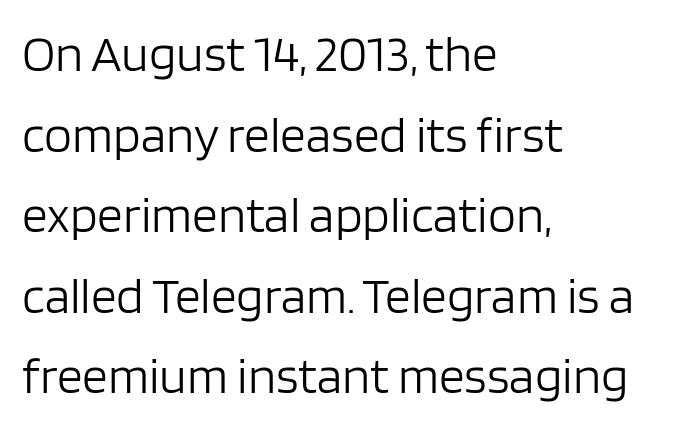
{"serif": "no", "italic": "no", "bold": "no", "weight": "light", "width": "normal", "stroke_contrast": "low", "x_height": "large", "monospaced": "no", "underline": "no", "align": "left", "line_spacing": "normal", "line_spacing_ratio": 1.58, "letter_spacing": "normal", "letter_spacing_em": 0.0, "glyph_px": 51}
